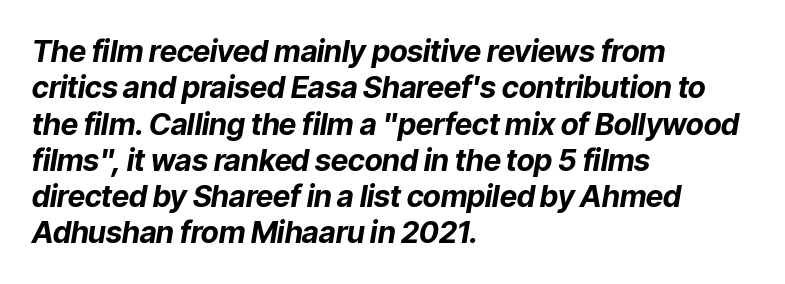
The image shows 30 px bold type, italic (leaning right); set left-aligned, line spacing 1.21x, normal letter spacing, not underlined; low stroke contrast and a medium x-height.
